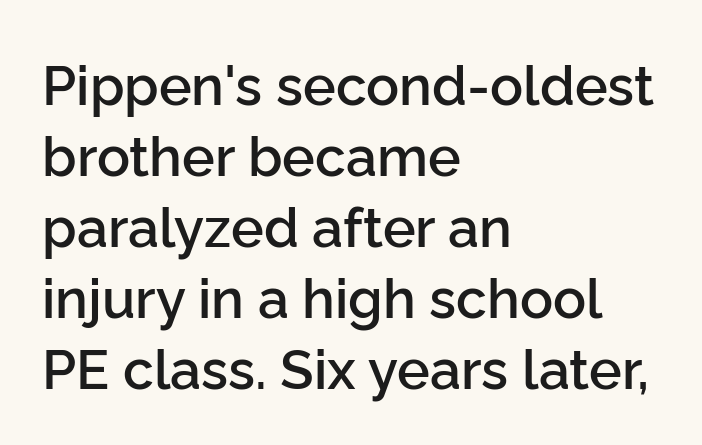
Letter spacing: default. If you measured baseline to baseline, you'd find a middling distance. These lines are set flush left with a ragged right edge. The typesetting leans somewhat heavy: a semibold. Ordinary non-slanted type is in use. The passage shown is not underscored anywhere.
